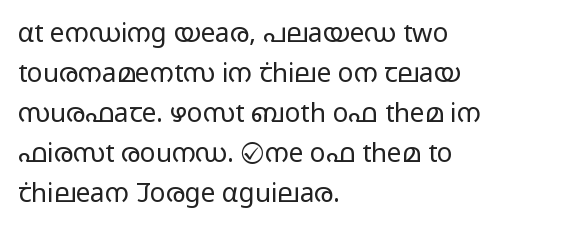
{"italic": "no", "bold": "no", "underline": "no", "align": "left", "line_spacing": "normal", "line_spacing_ratio": 1.54, "letter_spacing": "normal", "letter_spacing_em": 0.0, "glyph_px": 26}
